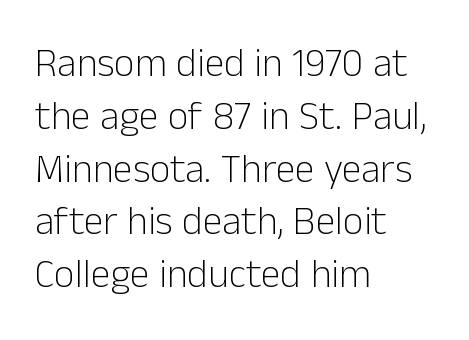
The image shows 40 px light sans-serif type, upright; set left-aligned, normal line spacing (1.32x), normal letter spacing, not underlined; low stroke contrast and a medium x-height.
